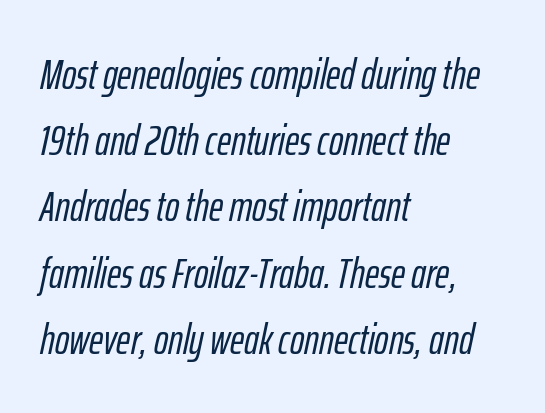
The image shows 43 px condensed type, italic (leaning right); set left-aligned, normal line spacing (1.54x), normal letter spacing, not underlined; low stroke contrast and a medium x-height.
